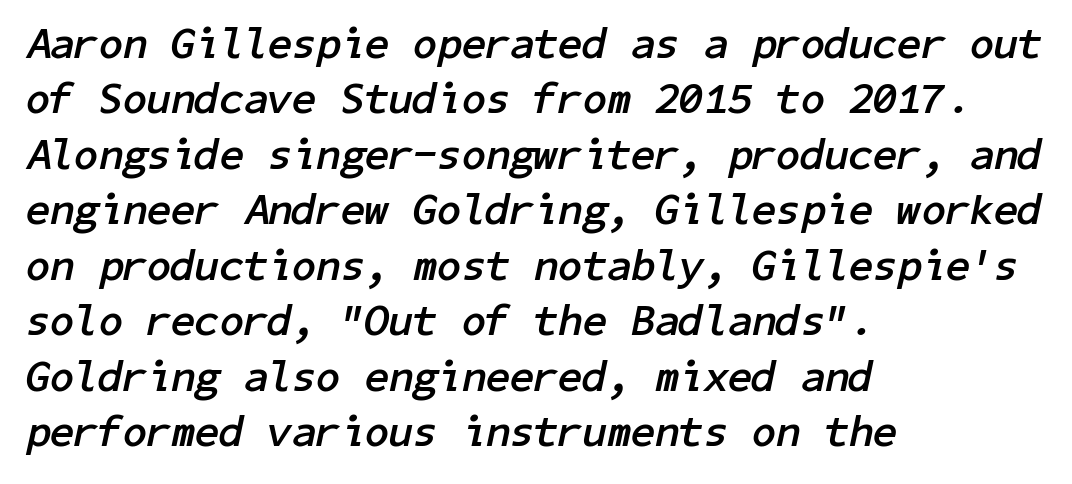
Q: Is the text bold? A: Yes.
Q: Is the text italic (slanted)? A: Yes, it leans right by about 11 degrees.
Q: Is the text underlined? A: No.
Q: How is the paragraph aligned? A: Left-aligned.
Q: Is the spacing between letters normal or unusually wide? A: Normal.
Q: Is the spacing between lines tight, normal or loose? A: Normal.
Q: Width (condensed, normal, or wide)? A: Normal.
Q: Stroke contrast? A: Low.
Q: x-height? A: Medium.
